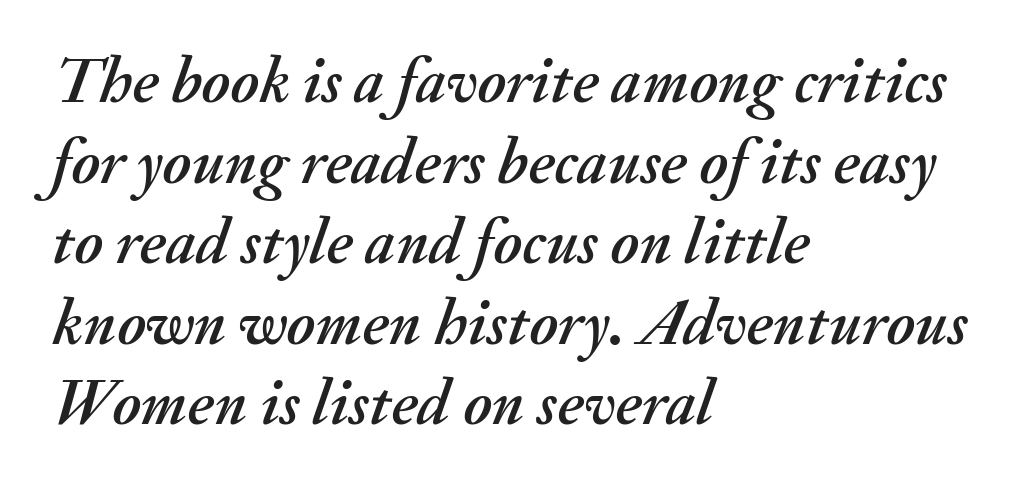
Q: Is the text italic (slanted)? A: Yes, it leans right by about 20 degrees.
Q: Is the text underlined? A: No.
Q: How is the paragraph aligned? A: Left-aligned.
Q: Is the spacing between letters normal or unusually wide? A: Normal.
Q: Width (condensed, normal, or wide)? A: Normal.
Q: Stroke contrast? A: Medium.
Q: x-height? A: Small.
Q: Monospaced? A: No.
